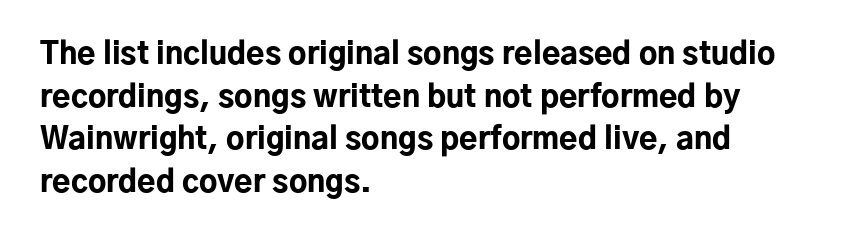
{"serif": "no", "italic": "no", "bold": "yes", "weight": "bold", "width": "normal", "stroke_contrast": "low", "x_height": "medium", "monospaced": "no", "underline": "no", "align": "left", "line_spacing": "normal", "line_spacing_ratio": 1.42, "letter_spacing": "normal", "letter_spacing_em": 0.0, "glyph_px": 30}
